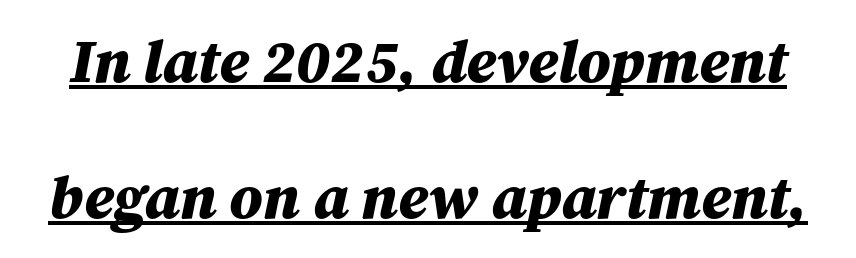
{"italic": "yes", "lean": "right", "slant_degrees": 12, "bold": "yes", "weight": "bold", "width": "normal", "stroke_contrast": "medium", "x_height": "medium", "monospaced": "no", "underline": "yes", "line_spacing": "loose", "line_spacing_ratio": 2.23, "letter_spacing": "normal", "letter_spacing_em": 0.0, "glyph_px": 61}
